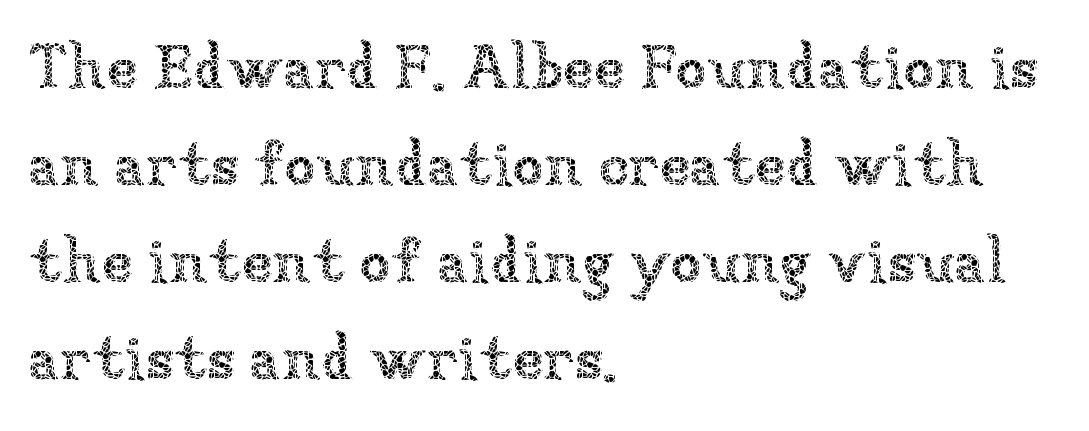
A typesetter would call this leading conventional body-copy spacing. The letters sit at their default tracking, neither squeezed nor spread. Rendered with straight, roman letterforms. This rendering uses left alignment, leaving the right contour irregular.
